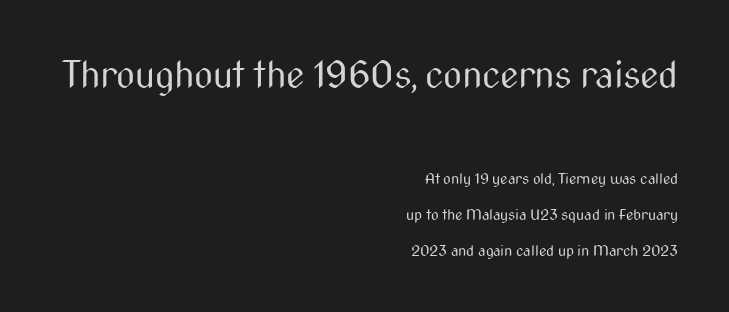
The image shows 37 px regular-weight, condensed sans-serif type, upright; set right-aligned, loose line spacing (2.4x), normal letter spacing, not underlined; the first (top) block is 2.47x larger; medium stroke contrast and a medium x-height.
